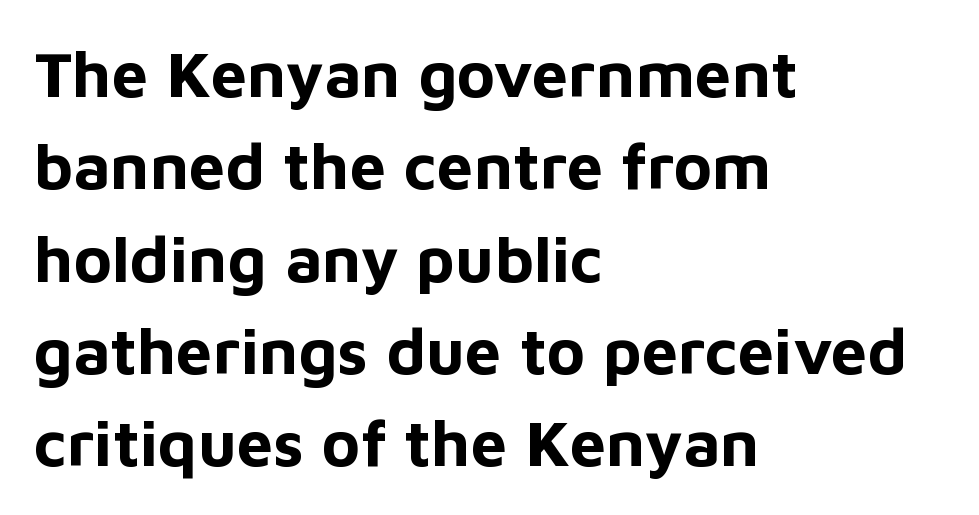
The image shows 65 px bold sans-serif type, upright; set left-aligned, normal line spacing (1.42x), normal letter spacing, not underlined; low stroke contrast and a medium x-height.
